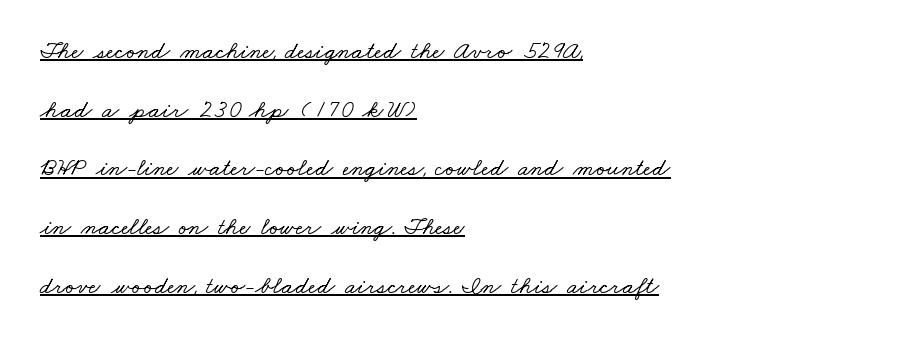
The image shows 25 px text type; set left-aligned, loose line spacing (2.35x), normal letter spacing, underlined.
